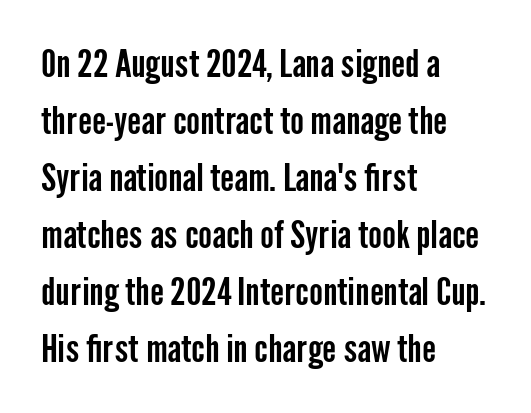
Stroke terminals: plain, sans-serif. Quick note: not italic, upright. Note the varied advance widths — an 'i' is clearly narrower than an 'm'. Each new line begins a customary step beneath the previous one. The zone under the glyphs is completely vacant.
